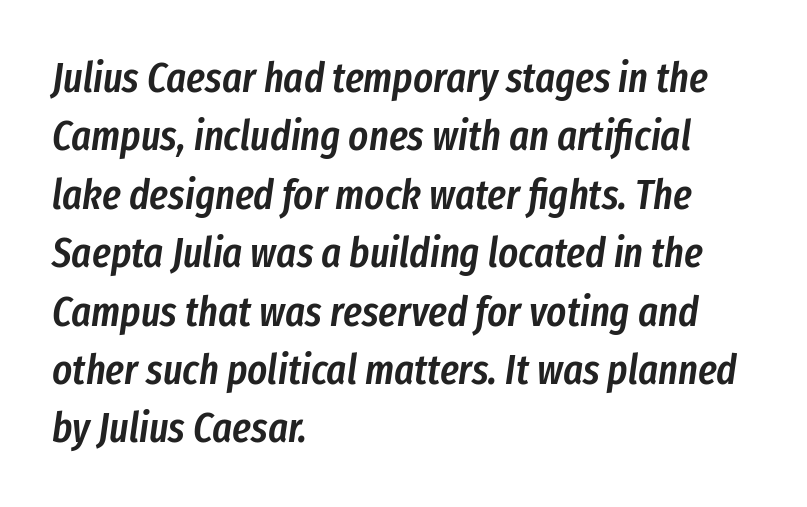
The image shows 42 px semibold, condensed type, italic (leaning right); set left-aligned, normal line spacing (1.39x), normal letter spacing, not underlined; low stroke contrast and a medium x-height.
